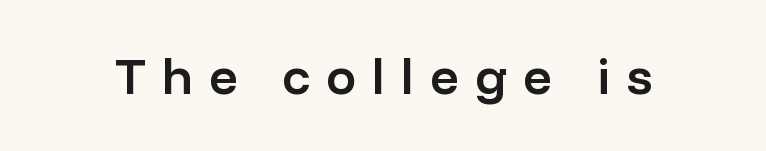
The image shows 50 px semibold sans-serif type, upright; set unusually wide letter spacing (+0.33 em), not underlined; low stroke contrast and a medium x-height.
